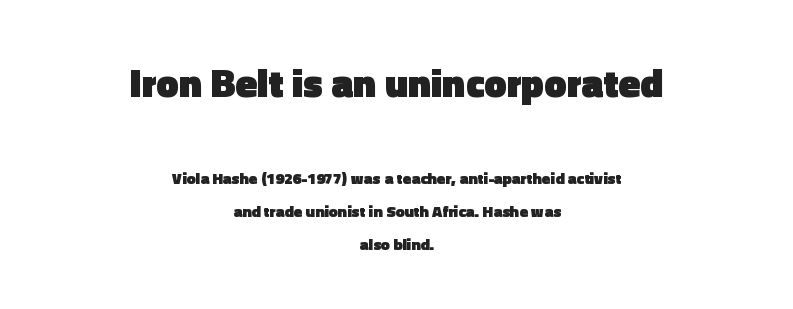
{"serif": "no", "italic": "no", "bold": "yes", "weight": "heavy", "width": "normal", "x_height": "medium", "monospaced": "no", "underline": "no", "align": "center", "line_spacing": "loose", "line_spacing_ratio": 2.06, "letter_spacing": "normal", "letter_spacing_em": 0.0, "larger_block": "first", "size_ratio": 2.5, "glyph_px": 40}
